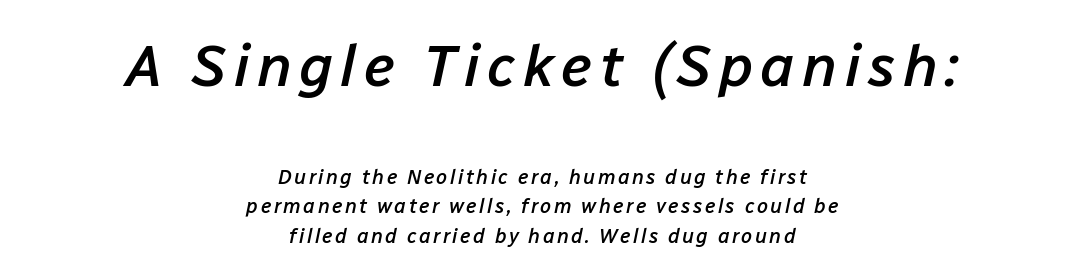
{"italic": "yes", "lean": "right", "slant_degrees": 12, "bold": "semi", "weight": "semibold", "width": "normal", "stroke_contrast": "low", "x_height": "medium", "monospaced": "no", "underline": "no", "align": "center", "line_spacing": "normal", "line_spacing_ratio": 1.48, "larger_block": "first", "size_ratio": 2.95, "glyph_px": 59}
